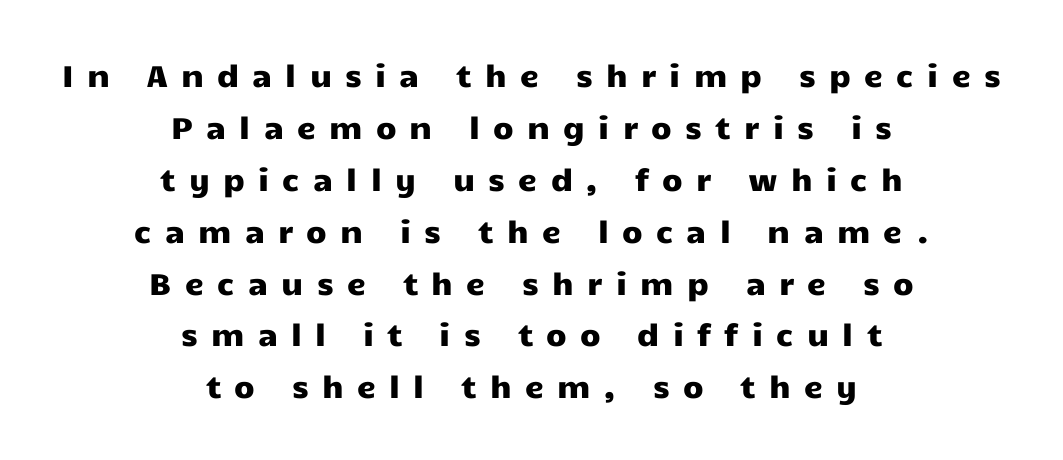
Q: Is the text italic (slanted)? A: No, it is upright.
Q: Is the typeface a serif or a sans-serif typeface? A: Sans-serif.
Q: Is the text underlined? A: No.
Q: How is the paragraph aligned? A: Centered.
Q: Is the spacing between letters normal or unusually wide? A: Unusually wide.
Q: Width (condensed, normal, or wide)? A: Wide.
Q: Stroke contrast? A: Low.
Q: x-height? A: Medium.
Q: Monospaced? A: No.
